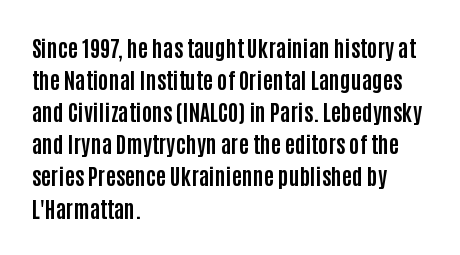
The image shows 22 px bold type, upright; set left-aligned, normal line spacing (1.46x), normal letter spacing, not underlined.
